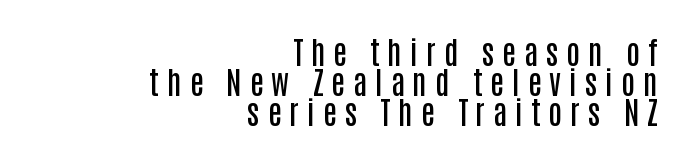
The glyphs in this specimen are sans serif. Check under the words: just untouched page. Ascenders rise straight up at ninety degrees. This rendering widens character spacing well past its baseline value. A flush-right, rag-left setting is used for this passage. Character widths vary here, with narrow letters taking less room than wide ones.
